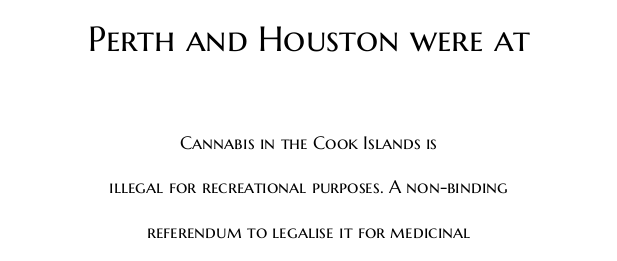
Q: Is the text bold? A: No.
Q: Is the text italic (slanted)? A: No, it is upright.
Q: Is the typeface a serif or a sans-serif typeface? A: Sans-serif.
Q: Is the text underlined? A: No.
Q: How is the paragraph aligned? A: Centered.
Q: Is the spacing between letters normal or unusually wide? A: Normal.
Q: Is the spacing between lines tight, normal or loose? A: Loose.
Q: Which block of text is set in a larger size, the first (top) or the second (bottom)? A: The first (top) one.
Q: Width (condensed, normal, or wide)? A: Normal.
Q: Stroke contrast? A: Medium.
Q: x-height? A: Medium.
Q: Monospaced? A: No.
